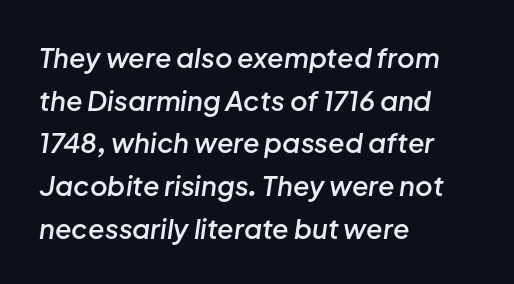
{"italic": "yes", "lean": "right", "slant_degrees": 8, "bold": "semi", "underline": "no", "align": "left", "line_spacing": "normal", "line_spacing_ratio": 1.58, "letter_spacing": "normal", "letter_spacing_em": 0.0, "glyph_px": 27}
